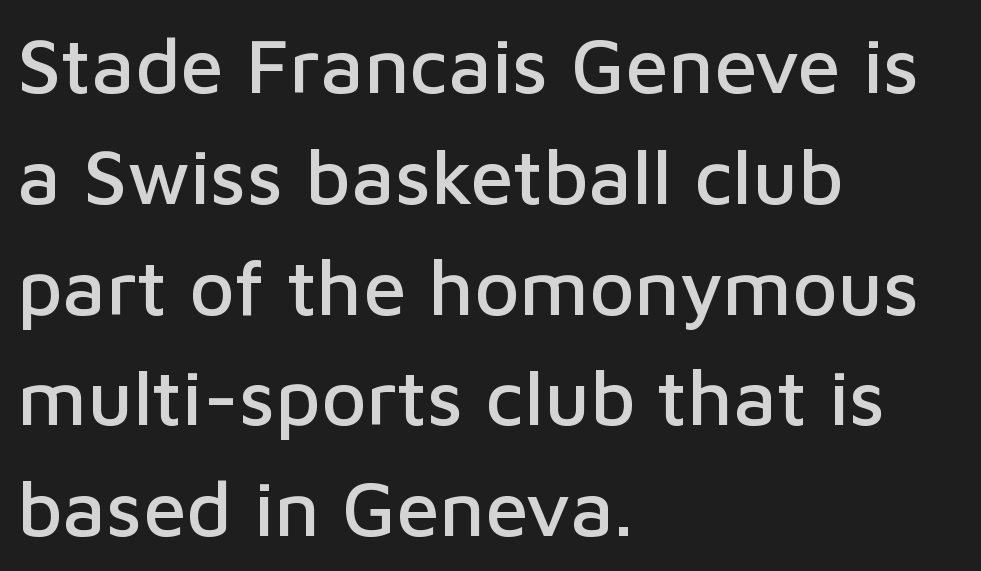
Glance below the letters and you will spot only blank space. Glyph-to-glyph distance matches everyday printed text. Typographically, this falls in the sans-serif category. This sample is left-justified, so line endings fall wherever the words run out. In terms of posture, this sample is upright. These lines are rendered in a variable-pitch font.
